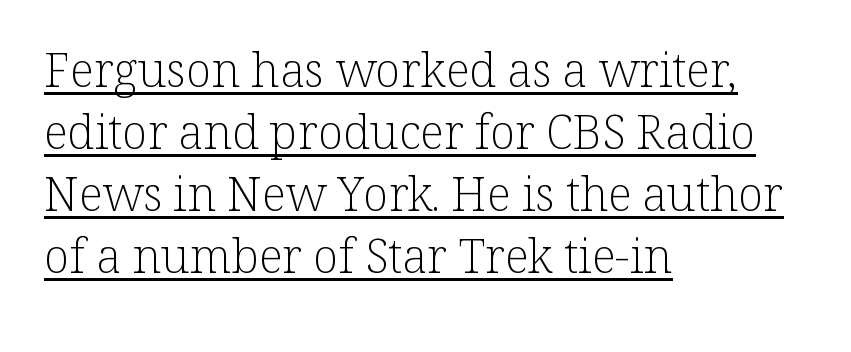
{"serif": "yes", "italic": "no", "bold": "no", "weight": "light", "width": "normal", "stroke_contrast": "low", "x_height": "medium", "monospaced": "no", "underline": "yes", "align": "left", "line_spacing": "normal", "line_spacing_ratio": 1.32, "letter_spacing": "normal", "letter_spacing_em": 0.0, "glyph_px": 47}
